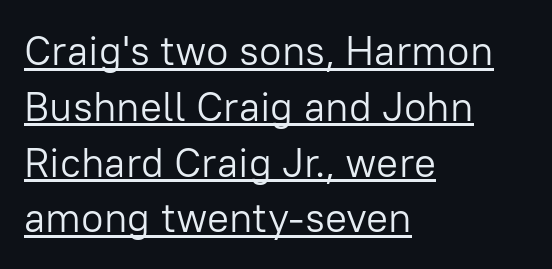
Q: Is the text bold? A: No.
Q: Is the text italic (slanted)? A: No, it is upright.
Q: Is the typeface a serif or a sans-serif typeface? A: Sans-serif.
Q: Is the text underlined? A: Yes.
Q: How is the paragraph aligned? A: Left-aligned.
Q: Is the spacing between letters normal or unusually wide? A: Normal.
Q: Is the spacing between lines tight, normal or loose? A: Normal.
Q: Width (condensed, normal, or wide)? A: Normal.
Q: Stroke contrast? A: Low.
Q: x-height? A: Medium.
Q: Monospaced? A: No.
